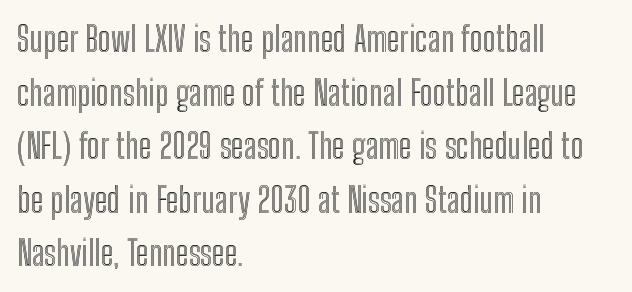
The image shows 35 px condensed type, upright; set left-aligned, normal line spacing (1.53x), normal letter spacing, not underlined; a medium x-height.
